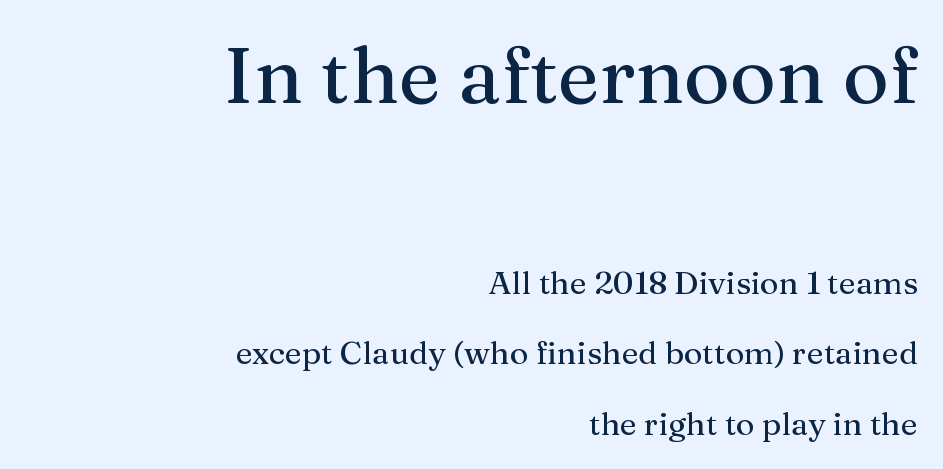
Q: Is the text italic (slanted)? A: No, it is upright.
Q: Is the typeface a serif or a sans-serif typeface? A: Serif.
Q: Is the text underlined? A: No.
Q: How is the paragraph aligned? A: Right-aligned.
Q: Is the spacing between letters normal or unusually wide? A: Normal.
Q: Is the spacing between lines tight, normal or loose? A: Loose.
Q: Which block of text is set in a larger size, the first (top) or the second (bottom)? A: The first (top) one.
Q: Width (condensed, normal, or wide)? A: Normal.
Q: Stroke contrast? A: Medium.
Q: x-height? A: Medium.
Q: Monospaced? A: No.
